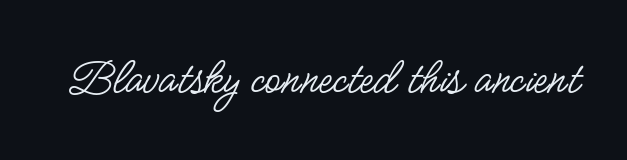
Think standard paragraph weight, or any step lighter than that. You could not count columns in this text — the font is proportionally spaced. A bare baseline throughout the passage. This is sans-serif lettering, the kind often seen on screens and signage.
